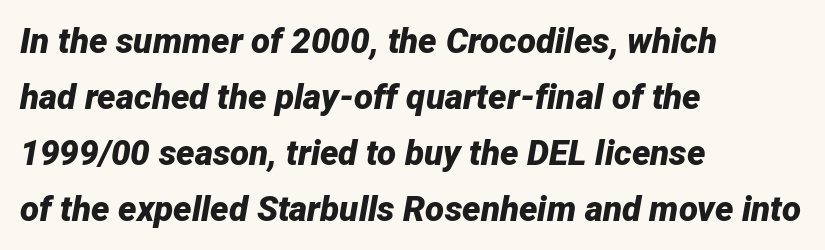
Q: Is the text bold? A: Yes.
Q: Is the text italic (slanted)? A: Yes, it leans right by about 12 degrees.
Q: Is the text underlined? A: No.
Q: How is the paragraph aligned? A: Left-aligned.
Q: Is the spacing between letters normal or unusually wide? A: Normal.
Q: Is the spacing between lines tight, normal or loose? A: Normal.
Q: Width (condensed, normal, or wide)? A: Normal.
Q: Stroke contrast? A: Low.
Q: x-height? A: Medium.
Q: Monospaced? A: No.
